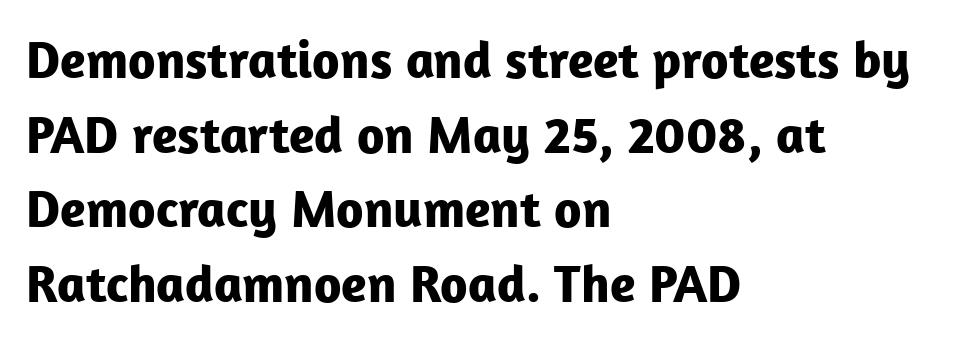
Q: Is the text bold? A: Yes.
Q: Is the text italic (slanted)? A: No, it is upright.
Q: Is the typeface a serif or a sans-serif typeface? A: Sans-serif.
Q: Is the text underlined? A: No.
Q: How is the paragraph aligned? A: Left-aligned.
Q: Is the spacing between letters normal or unusually wide? A: Normal.
Q: Is the spacing between lines tight, normal or loose? A: Normal.
Q: Width (condensed, normal, or wide)? A: Normal.
Q: Stroke contrast? A: Low.
Q: x-height? A: Medium.
Q: Monospaced? A: No.
